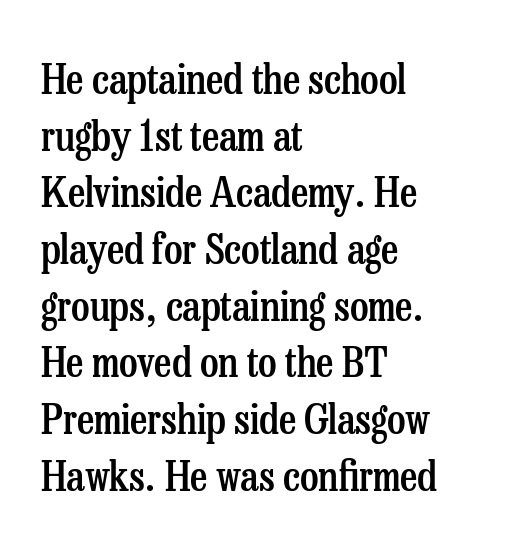
The image shows 42 px semibold, condensed serif type, upright; set left-aligned, normal line spacing (1.35x), normal letter spacing, not underlined; low stroke contrast and a medium x-height.
